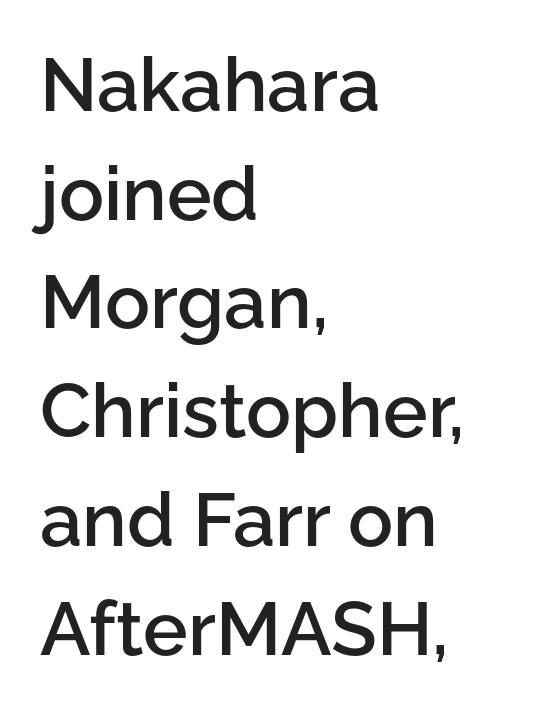
Q: Is the text bold? A: Semi-bold.
Q: Is the text italic (slanted)? A: No, it is upright.
Q: Is the typeface a serif or a sans-serif typeface? A: Sans-serif.
Q: Is the text underlined? A: No.
Q: How is the paragraph aligned? A: Left-aligned.
Q: Is the spacing between letters normal or unusually wide? A: Normal.
Q: Is the spacing between lines tight, normal or loose? A: Normal.
Q: Width (condensed, normal, or wide)? A: Normal.
Q: Stroke contrast? A: Low.
Q: x-height? A: Medium.
Q: Monospaced? A: No.
